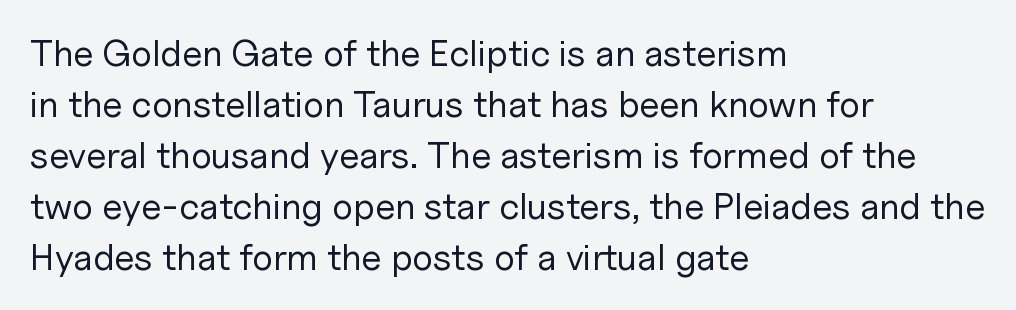
The image shows 37 px regular-weight sans-serif type, upright; set left-aligned, normal line spacing (1.38x), normal letter spacing, not underlined; low stroke contrast and a medium x-height.
